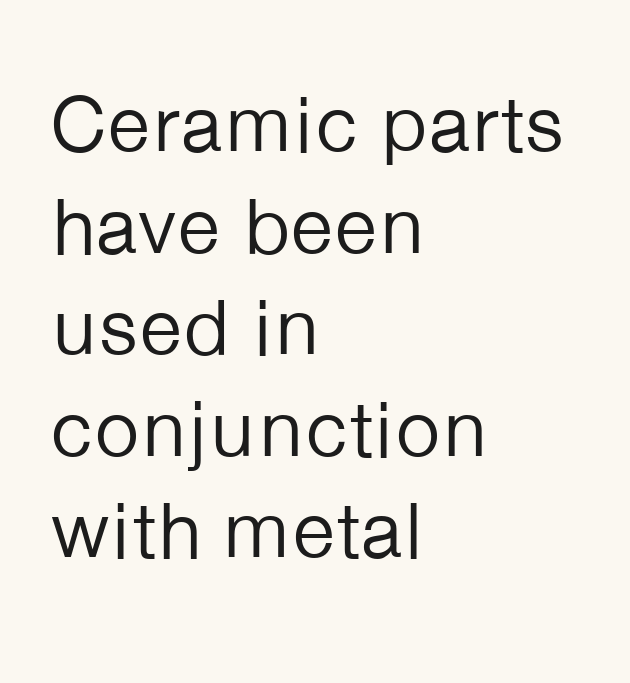
Q: Is the text bold? A: No.
Q: Is the text italic (slanted)? A: No, it is upright.
Q: Is the typeface a serif or a sans-serif typeface? A: Sans-serif.
Q: Is the text underlined? A: No.
Q: How is the paragraph aligned? A: Left-aligned.
Q: Is the spacing between letters normal or unusually wide? A: Normal.
Q: Is the spacing between lines tight, normal or loose? A: Normal.
Q: Width (condensed, normal, or wide)? A: Normal.
Q: Stroke contrast? A: Low.
Q: x-height? A: Medium.
Q: Monospaced? A: No.
